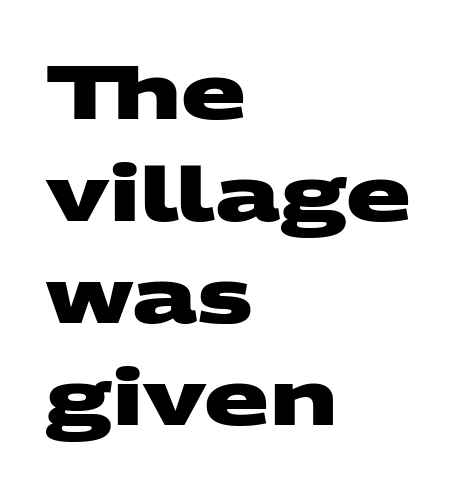
{"serif": "no", "bold": "yes", "weight": "heavy", "width": "wide", "stroke_contrast": "medium", "x_height": "large", "monospaced": "no", "underline": "no", "align": "left", "line_spacing": "normal", "line_spacing_ratio": 1.34, "letter_spacing": "normal", "letter_spacing_em": 0.0, "glyph_px": 76}
